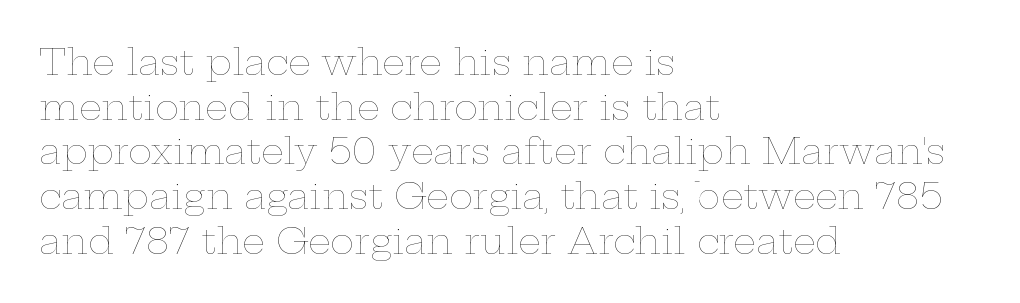
{"italic": "no", "bold": "no", "weight": "thin", "width": "wide", "stroke_contrast": "low", "x_height": "medium", "monospaced": "no", "underline": "no", "align": "left", "line_spacing_ratio": 1.24, "letter_spacing": "normal", "letter_spacing_em": 0.0, "glyph_px": 36}
